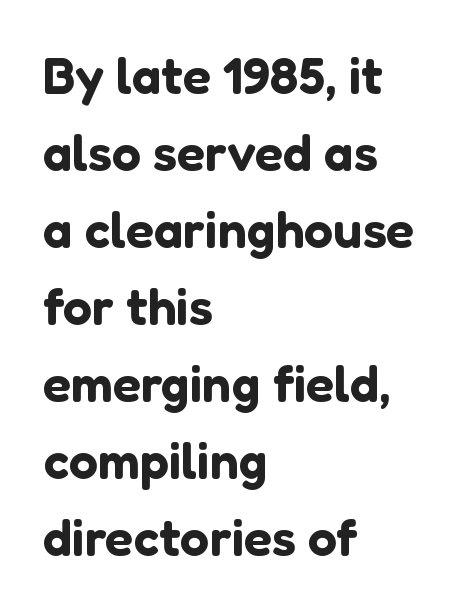
{"serif": "no", "italic": "no", "width": "normal", "stroke_contrast": "low", "x_height": "medium", "monospaced": "no", "underline": "no", "align": "left", "line_spacing": "normal", "line_spacing_ratio": 1.48, "letter_spacing": "normal", "letter_spacing_em": 0.0, "glyph_px": 52}
